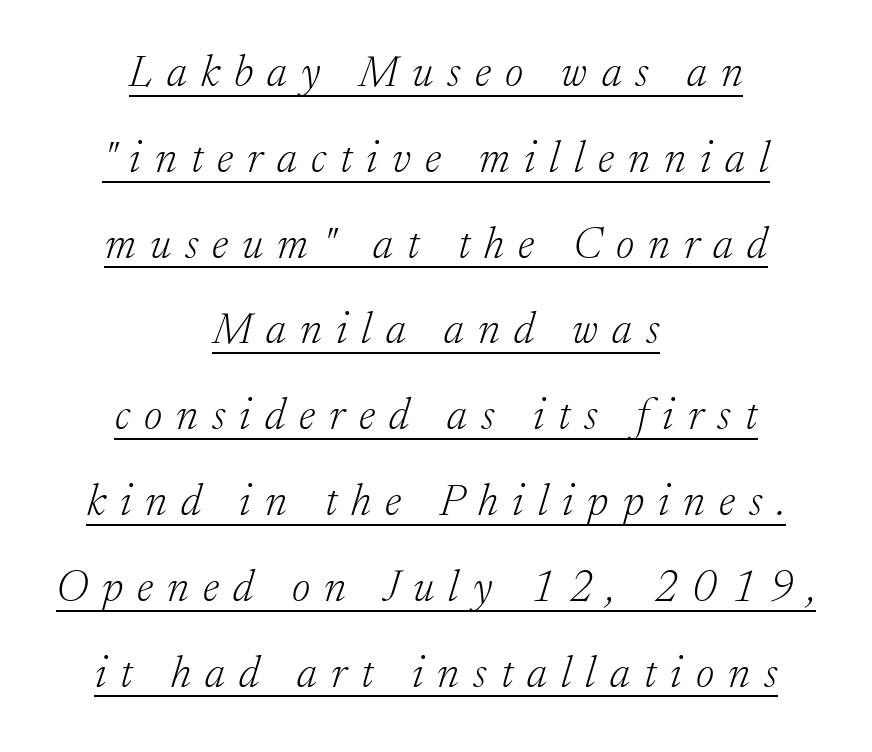
The image shows 44 px light serif type, italic (leaning right); set centered, loose line spacing (1.95x), unusually wide letter spacing (+0.32 em), underlined; low stroke contrast and a medium x-height.
